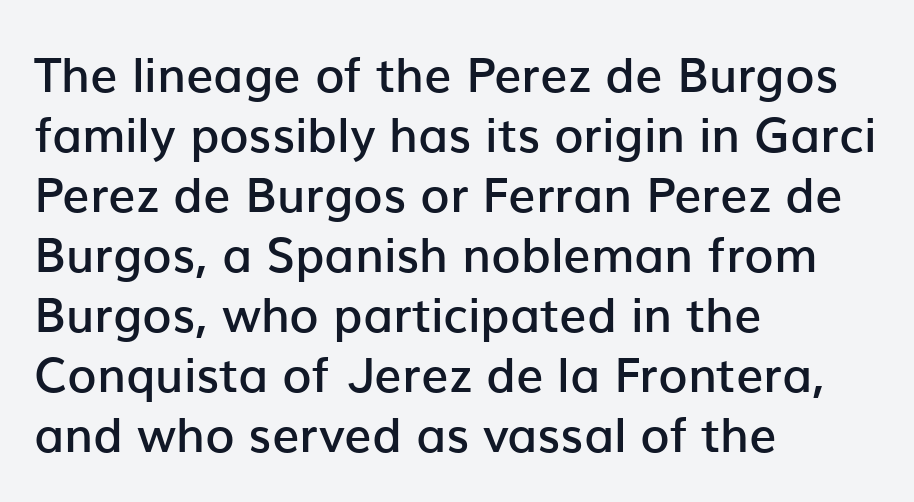
The image shows 48 px semibold sans-serif type, upright; set left-aligned, normal line spacing (1.25x), normal letter spacing, not underlined; low stroke contrast and a medium x-height.
